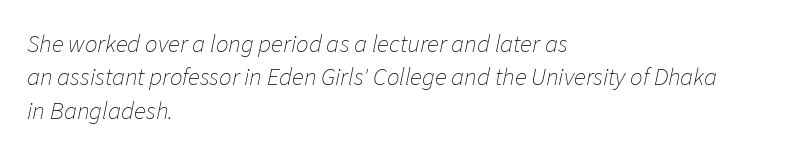
Q: Is the text bold? A: No.
Q: Is the text italic (slanted)? A: Yes, it leans right by about 11 degrees.
Q: Is the text underlined? A: No.
Q: How is the paragraph aligned? A: Left-aligned.
Q: Is the spacing between letters normal or unusually wide? A: Normal.
Q: Is the spacing between lines tight, normal or loose? A: Normal.
